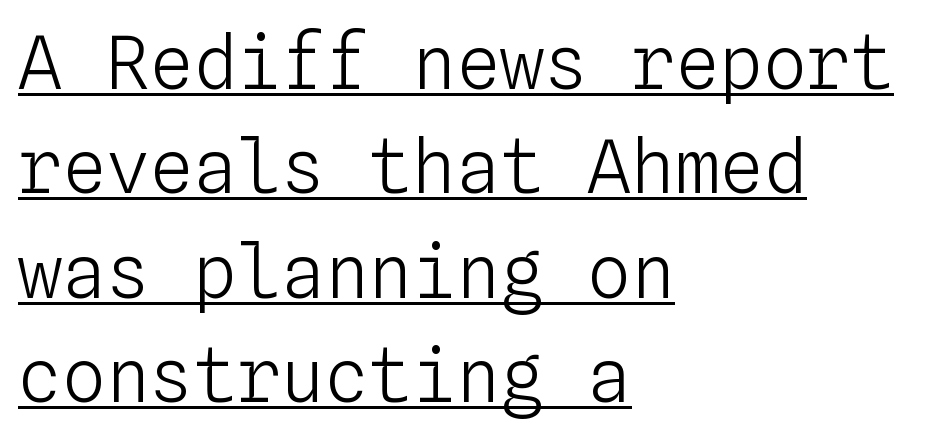
{"italic": "no", "bold": "no", "weight": "light", "width": "normal", "stroke_contrast": "low", "x_height": "medium", "monospaced": "yes", "underline": "yes", "align": "left", "line_spacing": "normal", "line_spacing_ratio": 1.43, "letter_spacing": "normal", "letter_spacing_em": 0.0, "glyph_px": 73}
